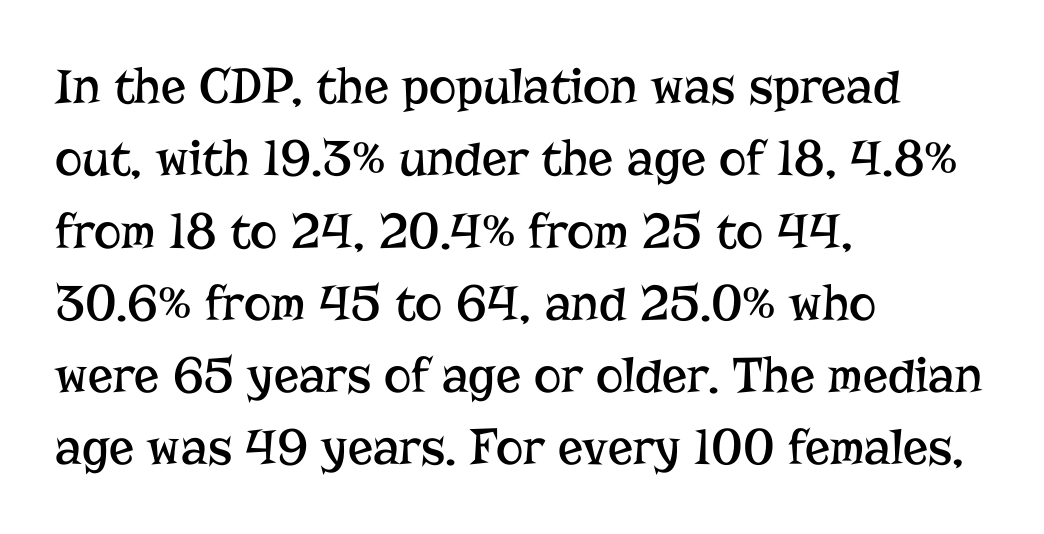
What stands out about the letter spacing? Nothing — it is the standard amount. Underline: absent. A typesetter would call this proportional, since set widths differ per character. The letters look calm and open, with moderate or lighter stems.
